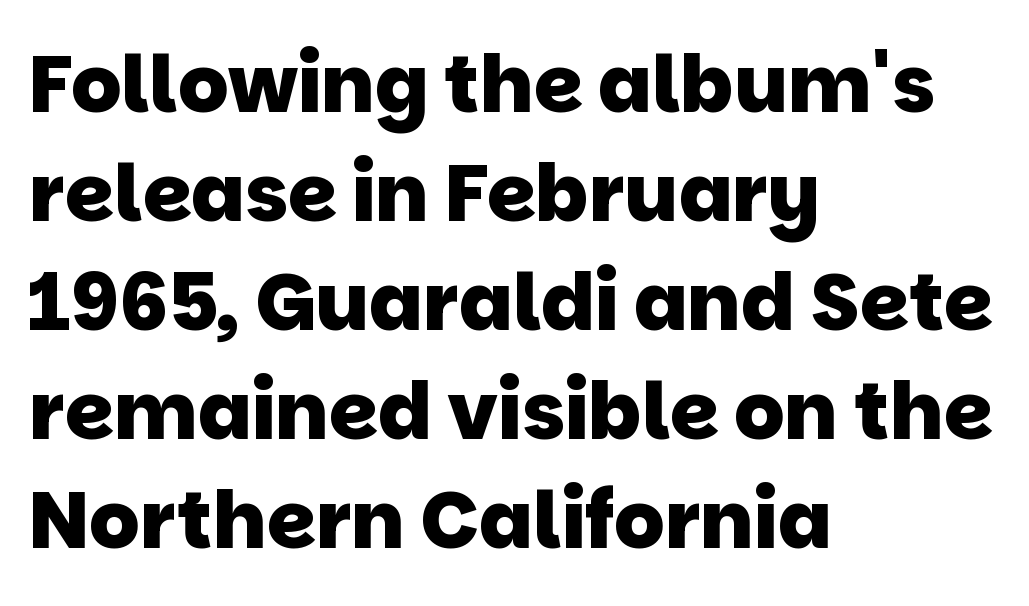
Q: Is the text bold? A: Yes.
Q: Is the typeface a serif or a sans-serif typeface? A: Sans-serif.
Q: Is the text underlined? A: No.
Q: How is the paragraph aligned? A: Left-aligned.
Q: Is the spacing between letters normal or unusually wide? A: Normal.
Q: Is the spacing between lines tight, normal or loose? A: Normal.
Q: Width (condensed, normal, or wide)? A: Normal.
Q: Stroke contrast? A: Low.
Q: x-height? A: Large.
Q: Monospaced? A: No.
